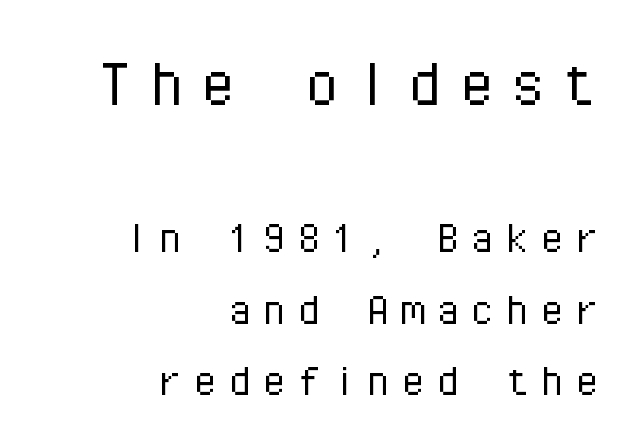
The image shows 76 px light sans-serif type, upright, monospaced; set right-aligned, normal line spacing (1.4x), not underlined; the first (top) block is 1.49x larger; low stroke contrast and a medium x-height.
